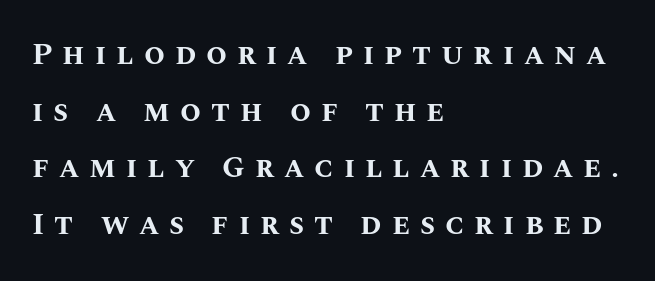
These lines were composed using upright roman letters. The foot of each line stays bare and open. Visually the block forms a straight wall on the left and a jagged coastline on the right. Does the weight exceed regular? Yes, all the way to bold. Inter-character spacing is expanded well beyond the font's built-in metrics.
